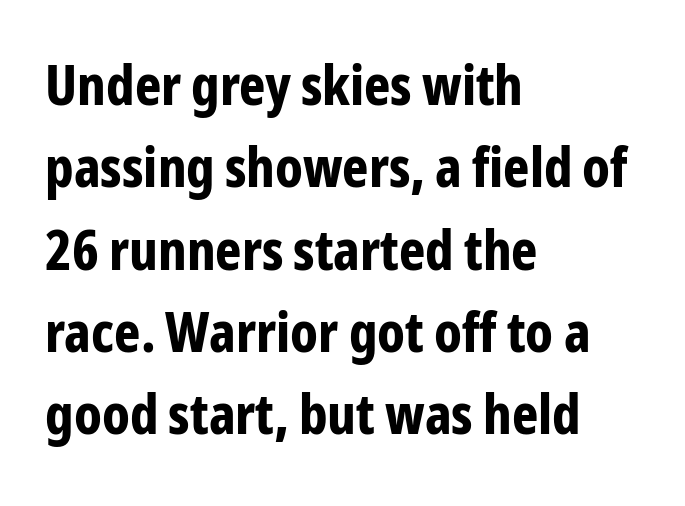
{"serif": "no", "italic": "no", "bold": "yes", "weight": "bold", "width": "condensed", "stroke_contrast": "low", "x_height": "medium", "monospaced": "no", "underline": "no", "align": "left", "line_spacing": "normal", "line_spacing_ratio": 1.47, "letter_spacing": "normal", "letter_spacing_em": 0.0, "glyph_px": 56}
